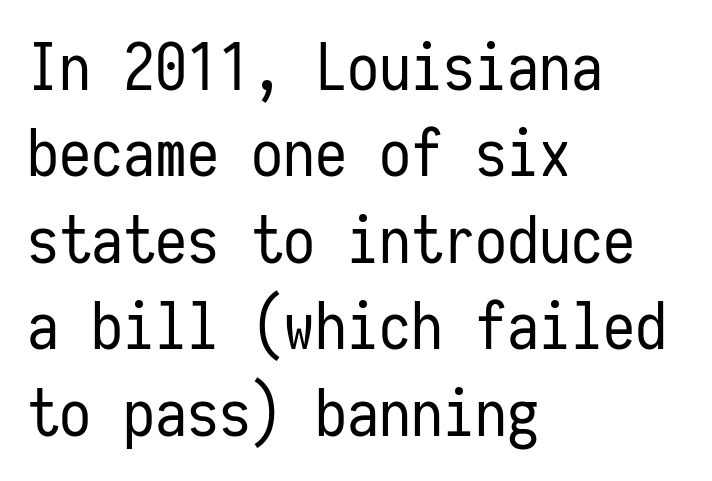
The space beneath each line is pristine and unruled. Check where the strokes stop: nothing finishes them off — pure sans. Layout note: lines flush left. Bold? No — there's no thickening of the strokes. You could count columns in this text — the font is strictly monospaced. No extra tracking has been applied to these lines.
